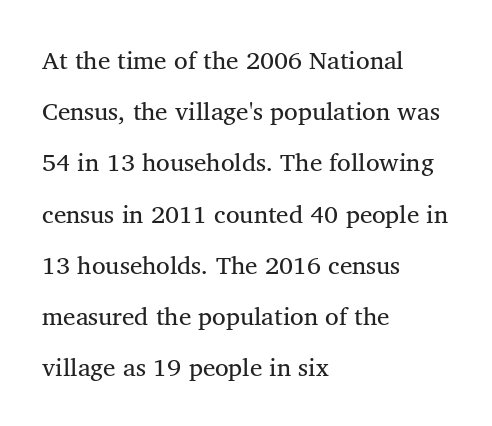
{"italic": "no", "bold": "no", "underline": "no", "align": "left", "line_spacing": "loose", "line_spacing_ratio": 2.05, "letter_spacing": "normal", "letter_spacing_em": 0.0, "glyph_px": 25}
